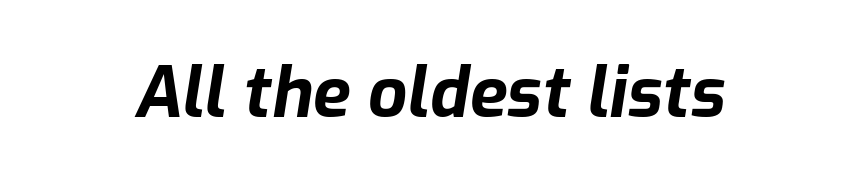
{"italic": "yes", "lean": "right", "slant_degrees": 9, "bold": "yes", "weight": "bold", "width": "normal", "stroke_contrast": "low", "x_height": "medium", "monospaced": "no", "underline": "no", "letter_spacing": "normal", "letter_spacing_em": 0.0, "glyph_px": 69}
